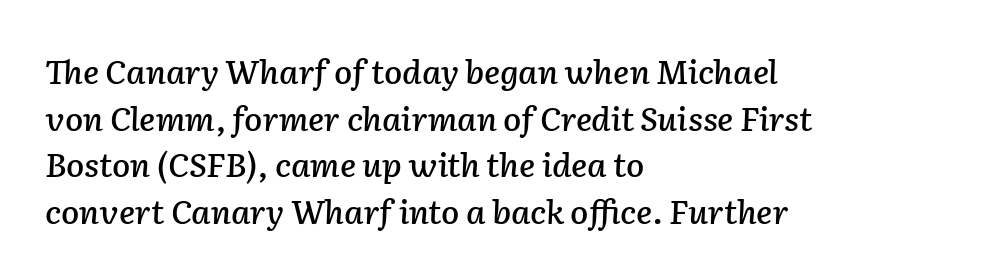
Q: Is the text italic (slanted)? A: Yes, it leans right by about 2 degrees.
Q: Is the text underlined? A: No.
Q: How is the paragraph aligned? A: Left-aligned.
Q: Is the spacing between letters normal or unusually wide? A: Normal.
Q: Is the spacing between lines tight, normal or loose? A: Normal.
Q: Width (condensed, normal, or wide)? A: Normal.
Q: Stroke contrast? A: Low.
Q: x-height? A: Medium.
Q: Monospaced? A: No.
